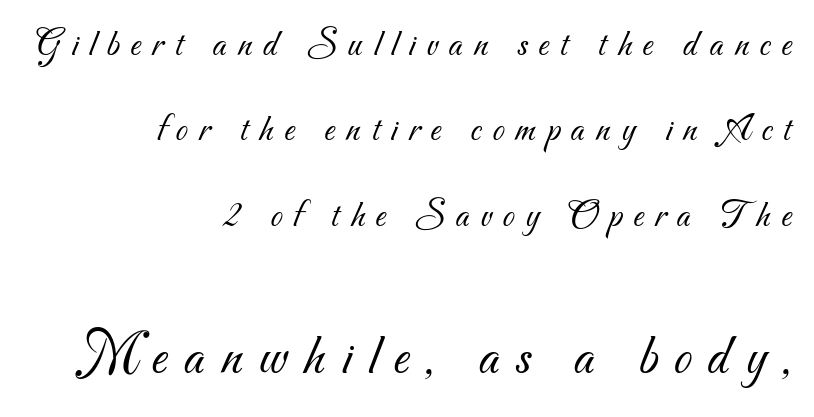
Note: smaller setting up top, larger setting below. This sample has the flowing, uneven cadence of proportional lettering. A flush-right, rag-left setting is used for this passage. Leading: increased. The typesetting does not lean heavy: it is not bold.
